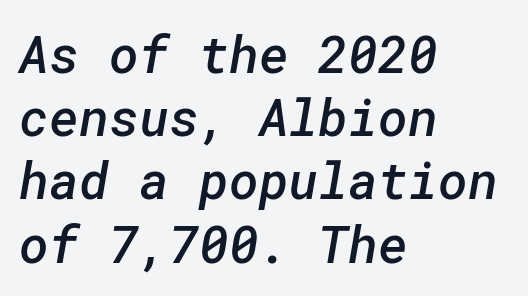
The image shows 51 px semibold sans-serif type; set left-aligned, line spacing 1.24x, normal letter spacing, not underlined; low stroke contrast and a medium x-height.
